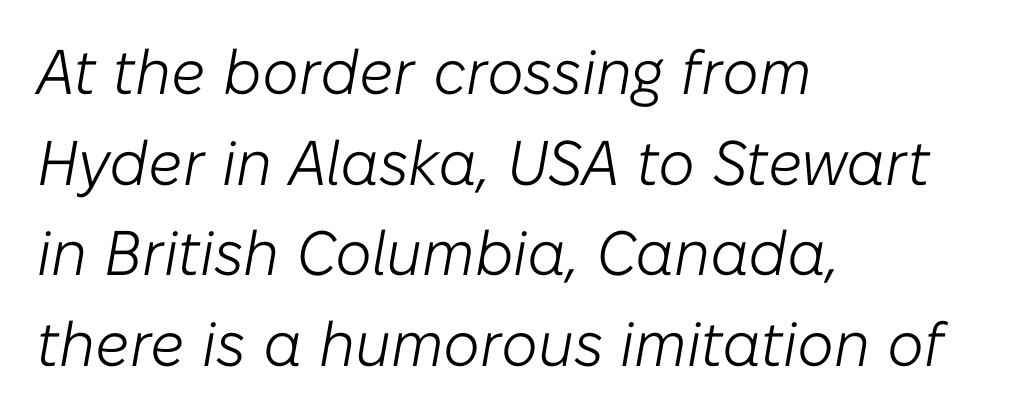
The rendering anchors every line to the left-hand side. The rendering uses natural spacing where letterforms have individual widths. There's an unmistakable incline to the writing here. Weight: in the light-to-regular range. Standard letterfit; no display-style spreading of the glyphs.
